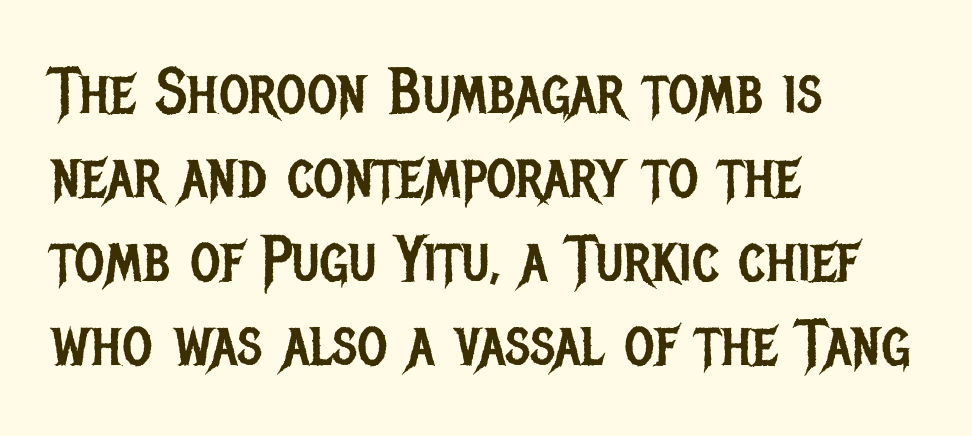
Which margin do the lines hug? The left one — the right edge is uneven. Is this a heavy cut? Hardly; it is regular or lighter. Tracking value appears to be zero — textbook default spacing. Beneath every word, the page is bare. In terms of letterform style, serifs are entirely absent.
